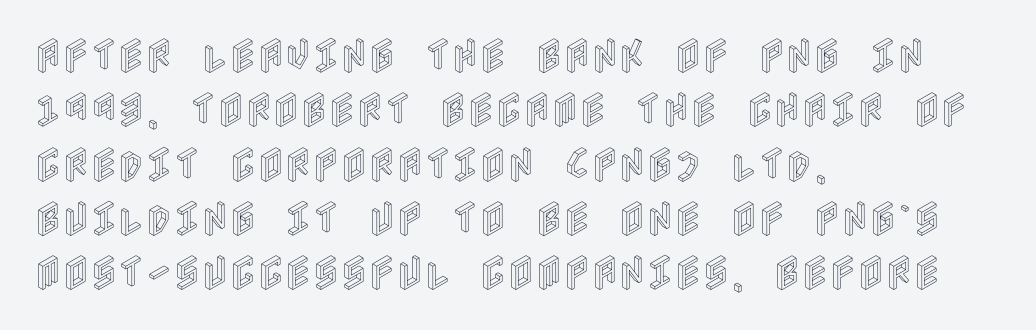
The image shows 38 px condensed type, upright; set left-aligned, normal line spacing (1.43x), normal letter spacing, not underlined; a large x-height.
